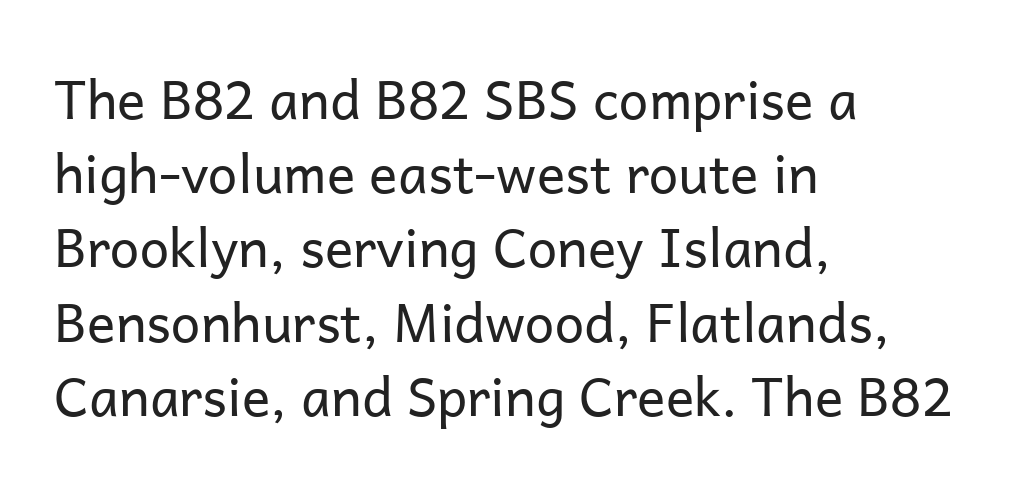
{"serif": "no", "italic": "no", "bold": "no", "weight": "regular", "width": "normal", "stroke_contrast": "low", "x_height": "medium", "monospaced": "no", "underline": "no", "align": "left", "line_spacing": "normal", "line_spacing_ratio": 1.4, "letter_spacing": "normal", "letter_spacing_em": 0.0, "glyph_px": 53}
